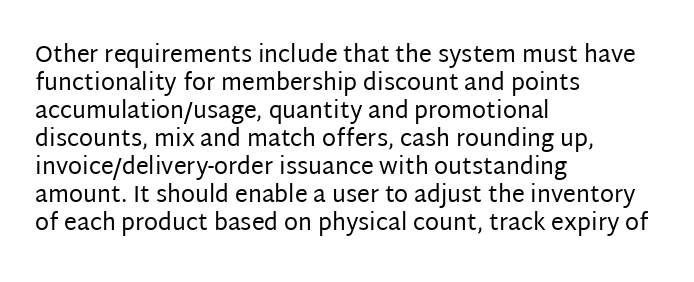
{"italic": "no", "bold": "no", "underline": "no", "align": "left", "line_spacing_ratio": 1.22, "letter_spacing": "normal", "letter_spacing_em": 0.0, "glyph_px": 23}
